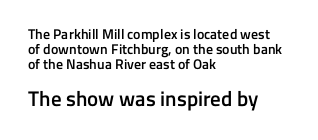
{"italic": "no", "bold": "semi", "underline": "no", "align": "left", "line_spacing": "tight", "line_spacing_ratio": 1.07, "letter_spacing": "normal", "letter_spacing_em": 0.0, "larger_block": "second", "size_ratio": 1.5, "glyph_px": 21}
